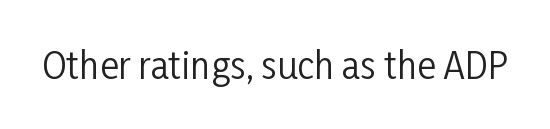
Q: Is the text bold? A: No.
Q: Is the text italic (slanted)? A: No, it is upright.
Q: Is the typeface a serif or a sans-serif typeface? A: Sans-serif.
Q: Is the text underlined? A: No.
Q: Is the spacing between letters normal or unusually wide? A: Normal.
Q: Width (condensed, normal, or wide)? A: Condensed.
Q: Stroke contrast? A: Low.
Q: x-height? A: Medium.
Q: Monospaced? A: No.
